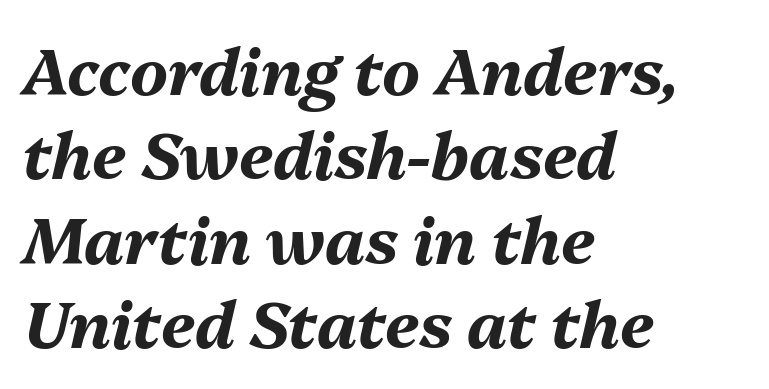
Q: Is the text bold? A: Yes.
Q: Is the text italic (slanted)? A: Yes, it leans right by about 13 degrees.
Q: Is the text underlined? A: No.
Q: How is the paragraph aligned? A: Left-aligned.
Q: Is the spacing between letters normal or unusually wide? A: Normal.
Q: Is the spacing between lines tight, normal or loose? A: Normal.
Q: Width (condensed, normal, or wide)? A: Normal.
Q: Stroke contrast? A: Medium.
Q: x-height? A: Medium.
Q: Monospaced? A: No.
